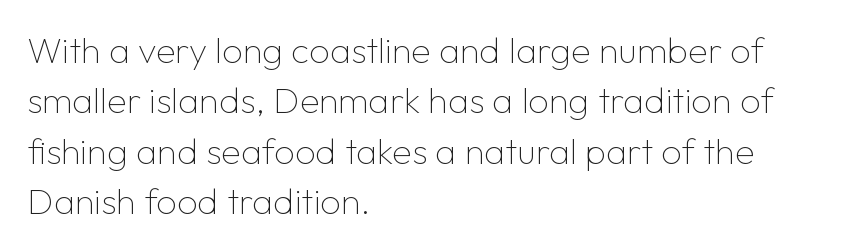
{"serif": "no", "italic": "no", "bold": "no", "weight": "thin", "width": "normal", "stroke_contrast": "low", "x_height": "medium", "monospaced": "no", "underline": "no", "align": "left", "line_spacing": "normal", "line_spacing_ratio": 1.4, "letter_spacing": "normal", "letter_spacing_em": 0.0, "glyph_px": 36}
